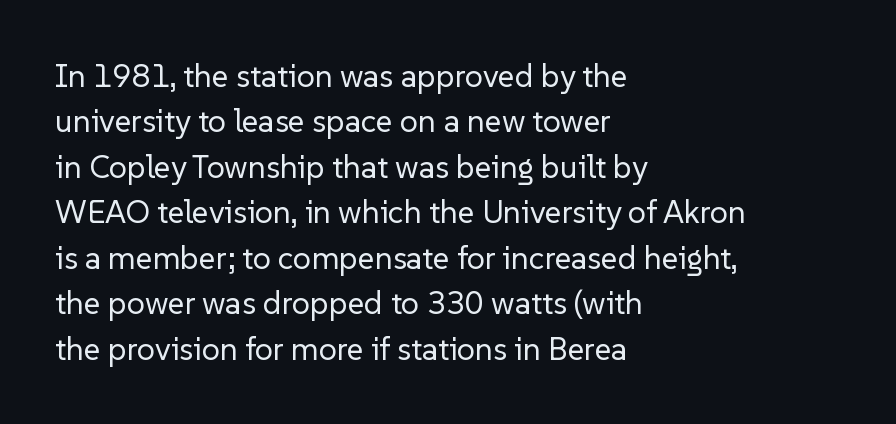
Spacing verdict: proportional, widths tailored to each character. I'd call this a sans setting — the letters go barefoot. No extra ink here — the face is not bold. This rendering uses left alignment, leaving the right contour irregular.
